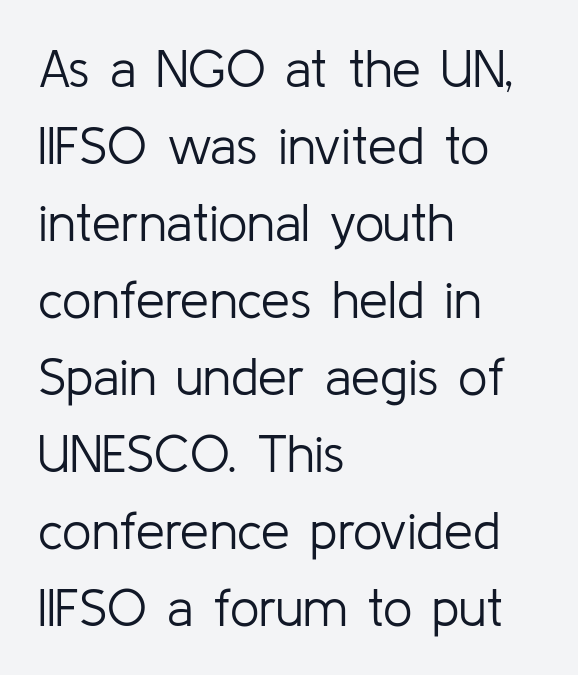
Proportional: the letters do not fall into vertical columns. Quick note: interline space is typical. Does the type have serifs? No, each stem ends abruptly. These lines keep a tight, regular rhythm from letter to letter.
